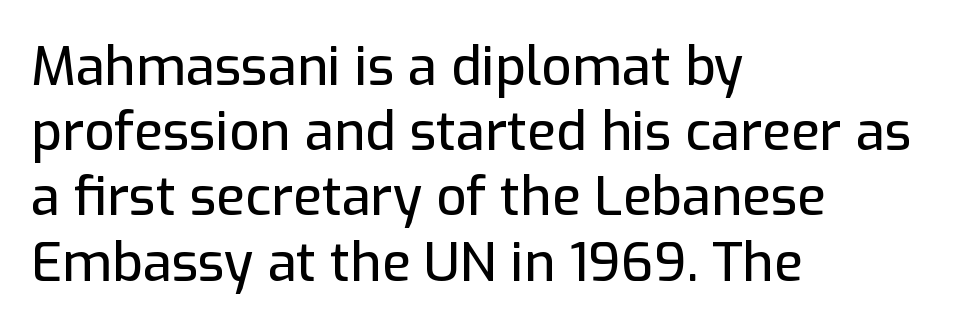
The image shows 53 px sans-serif type, upright; set left-aligned, line spacing 1.23x, normal letter spacing, not underlined; low stroke contrast and a medium x-height.
